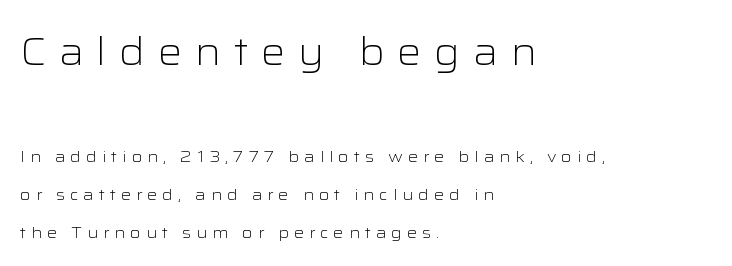
You could only call the tracking loose — the letters float apart. The compositor pushed each line to the left boundary. On a weight scale, this lands at 450 or below. The glyphs are unaccompanied by any horizontal stroke below them. Widely set lines give the paragraph a tall, airy silhouette.
